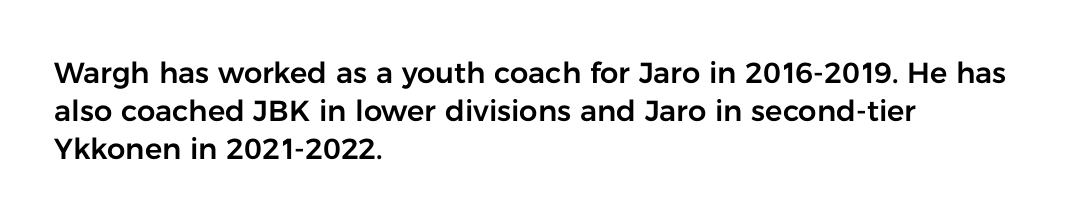
The image shows 29 px sans-serif type, upright; set left-aligned, normal line spacing (1.31x), normal letter spacing, not underlined; low stroke contrast and a medium x-height.
